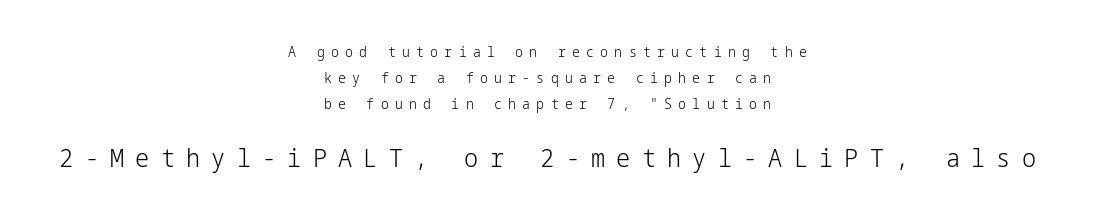
Q: Is the text bold? A: No.
Q: Is the text italic (slanted)? A: No, it is upright.
Q: Is the text underlined? A: No.
Q: How is the paragraph aligned? A: Centered.
Q: Is the spacing between letters normal or unusually wide? A: Unusually wide.
Q: Which block of text is set in a larger size, the first (top) or the second (bottom)? A: The second (bottom) one.
